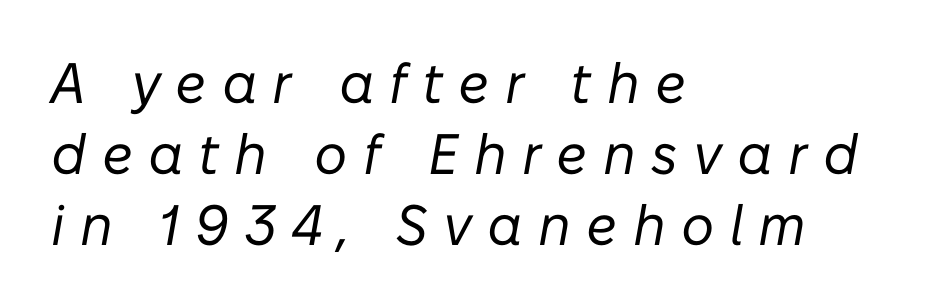
The image shows 57 px regular-weight type, italic (leaning right); set left-aligned, normal line spacing (1.25x), unusually wide letter spacing (+0.27 em), not underlined; low stroke contrast and a medium x-height.
